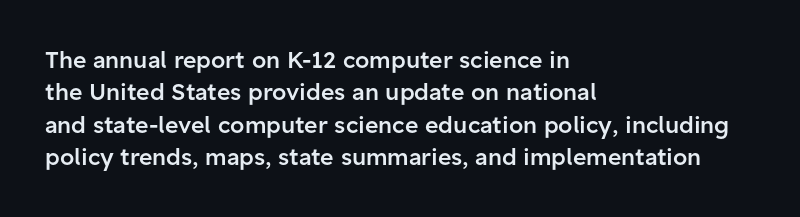
Compared with typical body copy, the letter spacing here is the same. The ragged edge is on the right, which tells us the setting is flush left. The line-height multiplier appears to be the usual default. Is the type bold? Partly — it's a semibold, heavier than regular but not fully bold. Style check: upright.
